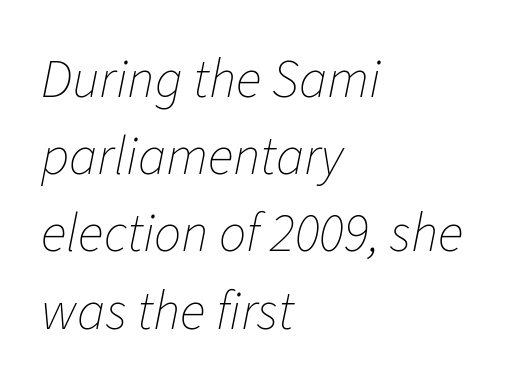
Q: Is the text bold? A: No.
Q: Is the text italic (slanted)? A: Yes, it leans right by about 11 degrees.
Q: Is the text underlined? A: No.
Q: How is the paragraph aligned? A: Left-aligned.
Q: Is the spacing between letters normal or unusually wide? A: Normal.
Q: Is the spacing between lines tight, normal or loose? A: Normal.
Q: Width (condensed, normal, or wide)? A: Normal.
Q: Stroke contrast? A: Low.
Q: x-height? A: Medium.
Q: Monospaced? A: No.
